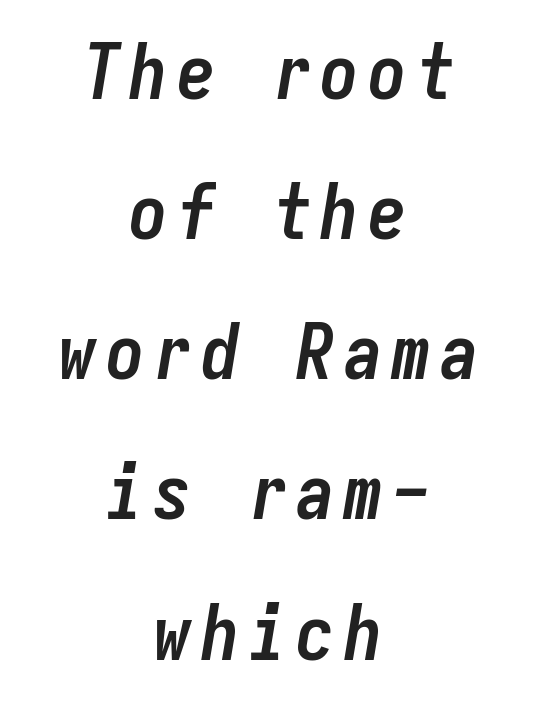
The axis of the letterforms is tilted away from vertical. This sample has the even, mechanical cadence of fixed-width lettering. Weight: bold. Visually the block forms a symmetrical silhouette, jagged on both flanks. Quick note: underline off.
